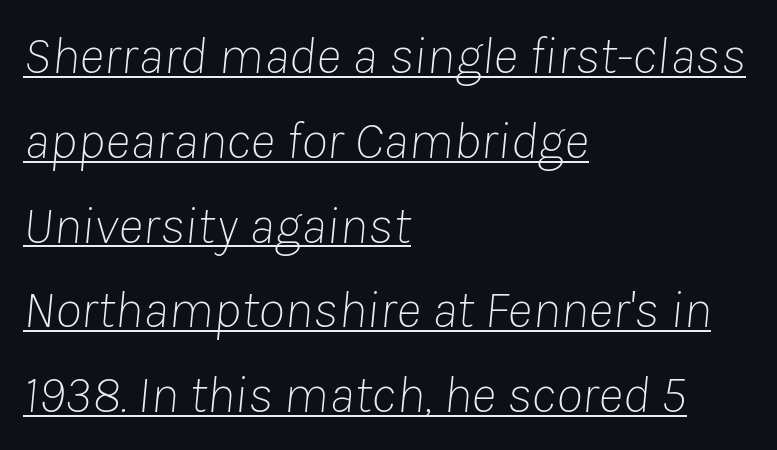
This sample has the flowing, uneven cadence of proportional lettering. The setting favours the left margin, as ordinary paragraphs usually do. A typographer would call this underscored text. How are the letters spaced? Ordinarily, with no added tracking. The passage shown is not bold in any degree. Tall strokes in this sample are angled rather than plumb.
